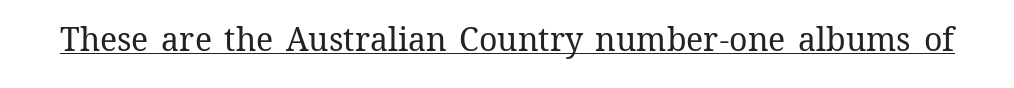
The image shows 32 px regular-weight type, upright; set normal letter spacing, underlined; medium stroke contrast and a medium x-height.
